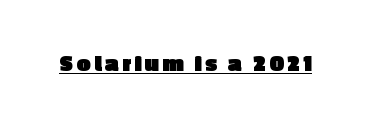
Q: Is the text bold? A: Yes.
Q: Is the text italic (slanted)? A: No, it is upright.
Q: Is the text underlined? A: Yes.
